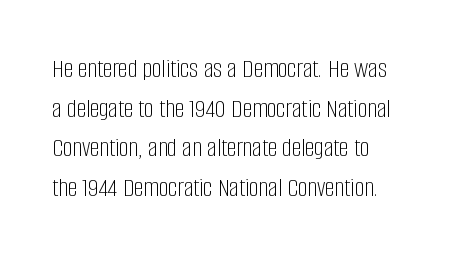
Check the space under the baseline: it is left empty. Tracking value appears to be zero — textbook default spacing. Vertical spacing — default. Weight: not bold — regular or lighter.
